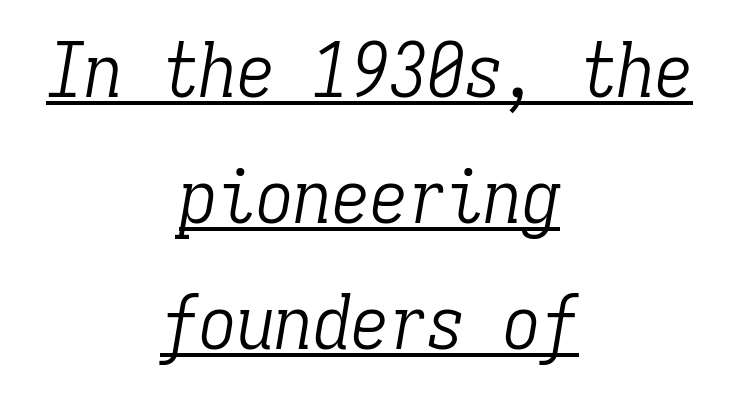
Is there much room between lines? A standard amount, neither cramped nor airy. In terms of letterspacing, this is plain default setting. Quick note: italic. Bold? No — there's no thickening of the strokes. Check where the strokes stop: tiny serifs finish them off. The typesetter chose a symmetrical, centered arrangement here.
